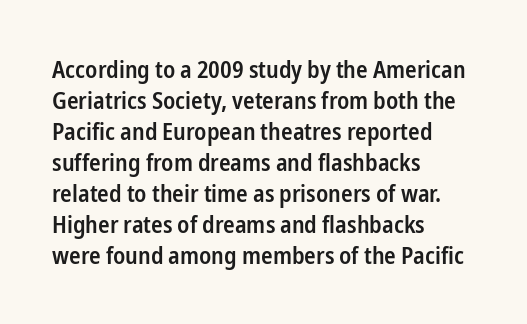
The image shows 24 px text type, upright; set left-aligned, normal line spacing (1.29x), normal letter spacing, not underlined.
